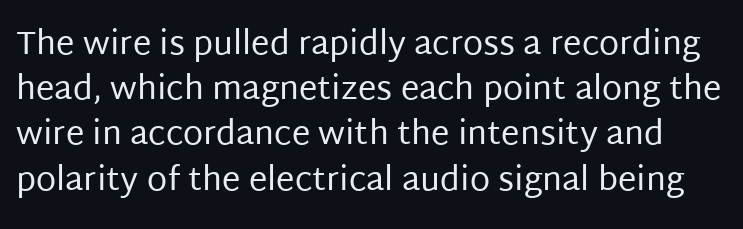
The image shows 33 px regular-weight sans-serif type, upright; set normal line spacing (1.37x), normal letter spacing, not underlined; low stroke contrast and a large x-height.
